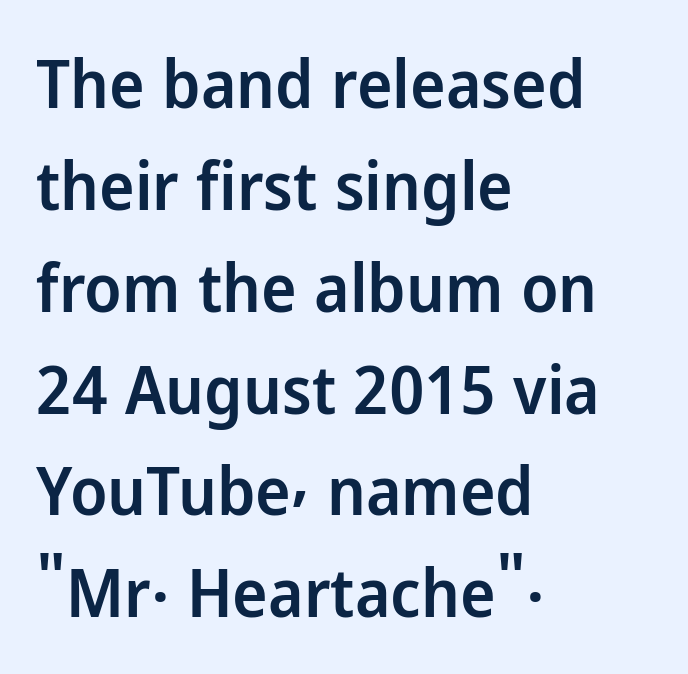
The image shows 67 px semibold sans-serif type, upright; set left-aligned, normal line spacing (1.52x), normal letter spacing, not underlined; low stroke contrast and a medium x-height.
